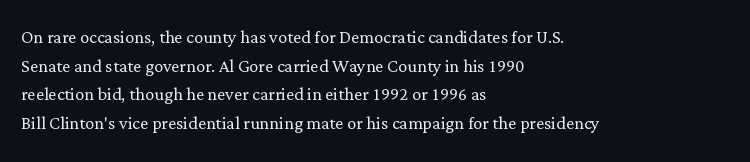
{"italic": "no", "bold": "no", "underline": "no", "align": "left", "line_spacing_ratio": 1.24, "letter_spacing": "normal", "letter_spacing_em": 0.0, "glyph_px": 23}
